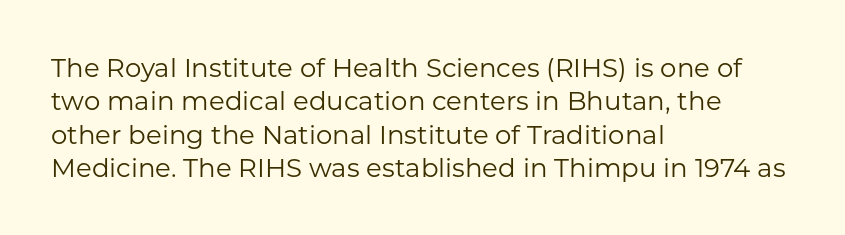
{"italic": "no", "bold": "no", "underline": "no", "align": "left", "line_spacing": "normal", "line_spacing_ratio": 1.28, "letter_spacing": "normal", "letter_spacing_em": 0.0, "glyph_px": 26}
